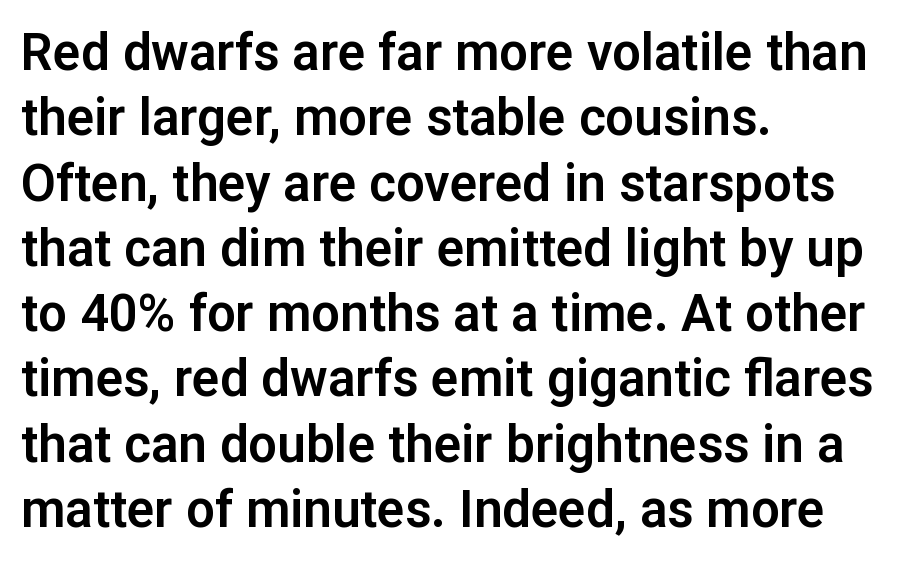
Q: Is the text italic (slanted)? A: No, it is upright.
Q: Is the typeface a serif or a sans-serif typeface? A: Sans-serif.
Q: Is the text underlined? A: No.
Q: How is the paragraph aligned? A: Left-aligned.
Q: Is the spacing between letters normal or unusually wide? A: Normal.
Q: Is the spacing between lines tight, normal or loose? A: Normal.
Q: Width (condensed, normal, or wide)? A: Normal.
Q: Stroke contrast? A: Low.
Q: x-height? A: Medium.
Q: Monospaced? A: No.
